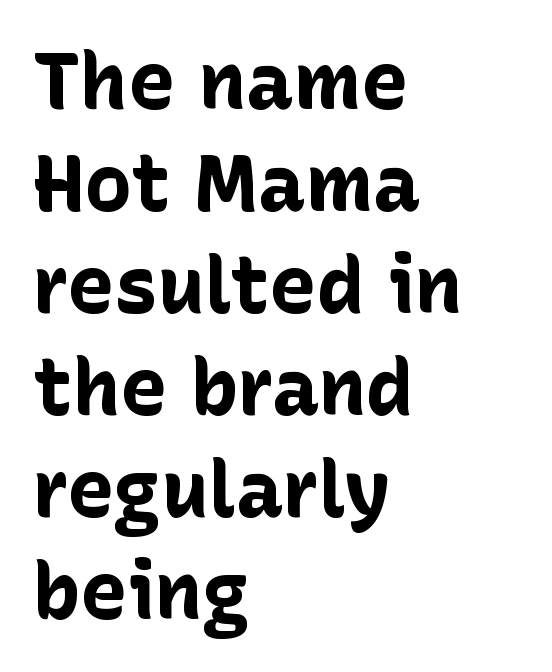
{"serif": "no", "italic": "no", "bold": "yes", "weight": "bold", "width": "normal", "stroke_contrast": "low", "x_height": "medium", "monospaced": "no", "underline": "no", "align": "left", "line_spacing": "normal", "line_spacing_ratio": 1.29, "letter_spacing": "normal", "letter_spacing_em": 0.0, "glyph_px": 79}
